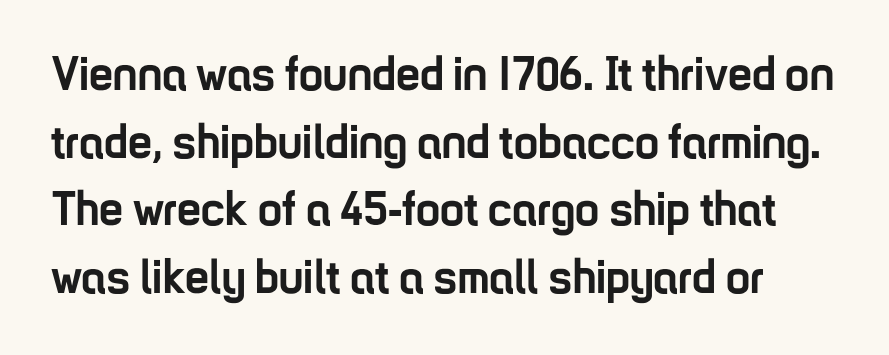
The image shows 48 px semibold, condensed sans-serif type, upright; set normal line spacing (1.41x), normal letter spacing, not underlined; low stroke contrast and a medium x-height.
